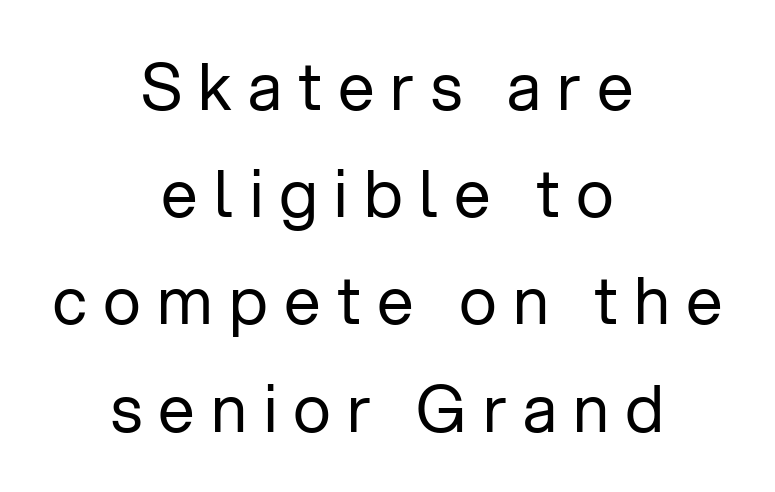
{"serif": "no", "italic": "no", "bold": "no", "weight": "regular", "width": "normal", "stroke_contrast": "low", "x_height": "medium", "monospaced": "no", "underline": "no", "align": "center", "line_spacing": "normal", "line_spacing_ratio": 1.65, "letter_spacing": "wide", "letter_spacing_em": 0.25, "glyph_px": 65}
